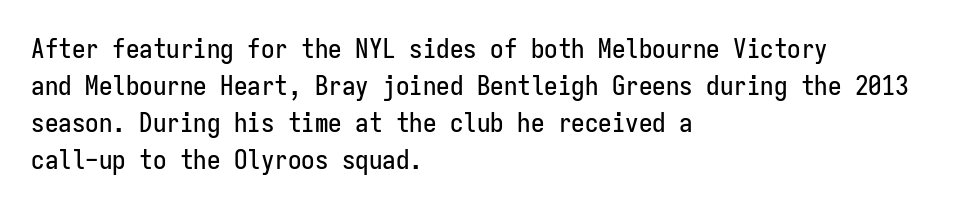
The image shows 27 px text type, upright; set left-aligned, normal line spacing (1.37x), normal letter spacing, not underlined.
